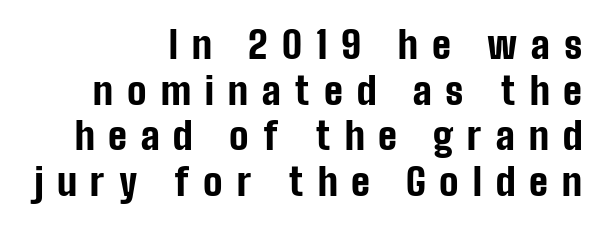
Do the letters lean? They stand straight. In terms of weight, the rendering is a true, heavy bold. Unlike a traditional serif, this face leaves its strokes unadorned. Where is the straight margin? On the right. Proportional: the letters do not fall into vertical columns.
